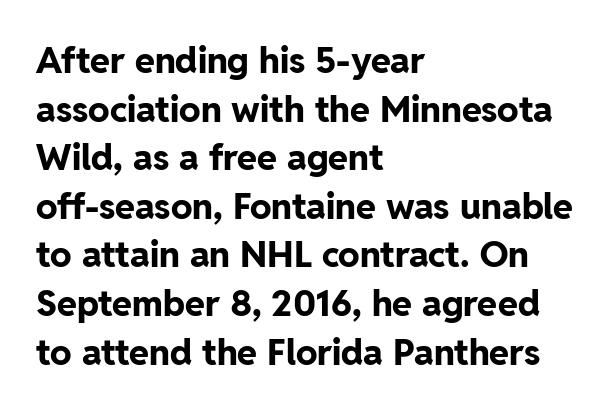
{"serif": "no", "italic": "no", "bold": "yes", "weight": "bold", "width": "normal", "stroke_contrast": "low", "x_height": "medium", "monospaced": "no", "underline": "no", "align": "left", "line_spacing": "normal", "line_spacing_ratio": 1.35, "letter_spacing": "normal", "letter_spacing_em": 0.0, "glyph_px": 36}
